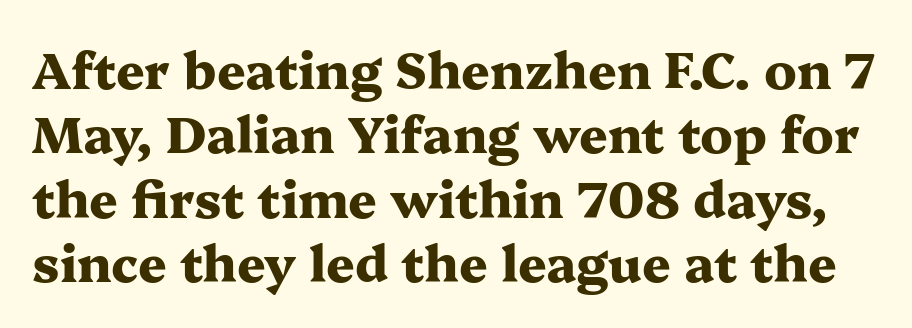
The letters advance in unequal steps, a hallmark of proportional type. A roman cut, with each character standing at attention. If you measured baseline to baseline, you'd find a middling distance. The typesetting leans heavy: a genuine bold.
